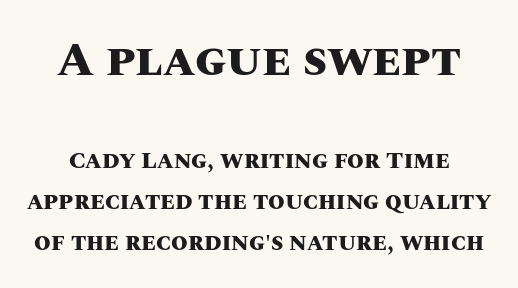
{"italic": "no", "bold": "yes", "weight": "heavy", "width": "normal", "stroke_contrast": "medium", "x_height": "large", "monospaced": "no", "underline": "no", "line_spacing": "normal", "line_spacing_ratio": 1.7, "letter_spacing": "normal", "letter_spacing_em": 0.0, "larger_block": "first", "size_ratio": 1.96, "glyph_px": 47}
